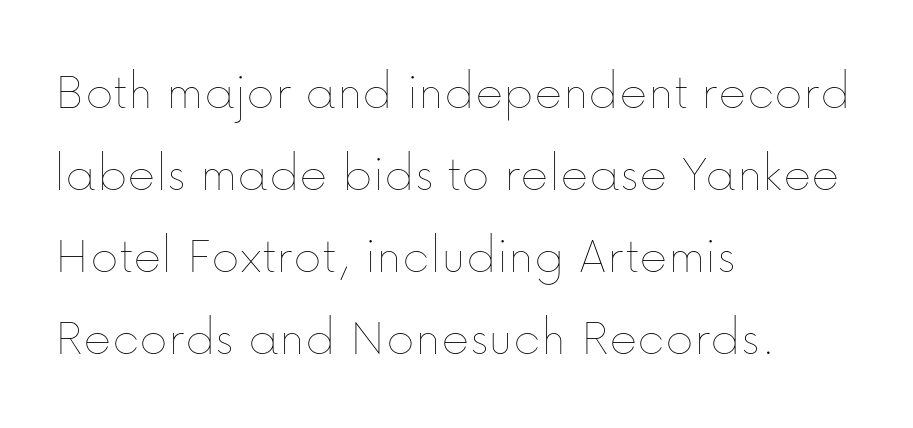
The letters stand straight up with perfectly vertical stems. You could not count columns in this text — the font is proportionally spaced. The rendering anchors every line to the left-hand side. This rendering leaves character spacing at its baseline value. Whoever set this chose a conventional vertical rhythm. No extra ink here — the face is not bold.
